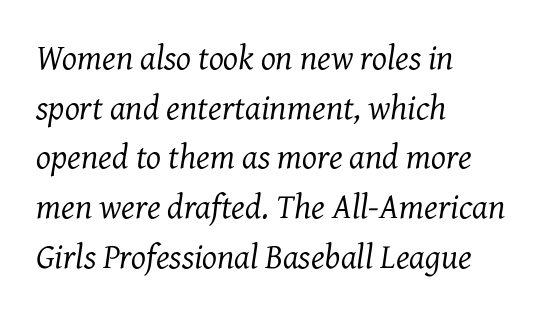
Check where the strokes stop: tiny serifs finish them off. Proportional: the letters do not fall into vertical columns. Rows of type keep a routine distance in the vertical direction. An italicized treatment has been applied to the whole sample. This rendering leaves character spacing at its baseline value. The letters look calm and open, with moderate or lighter stems.
